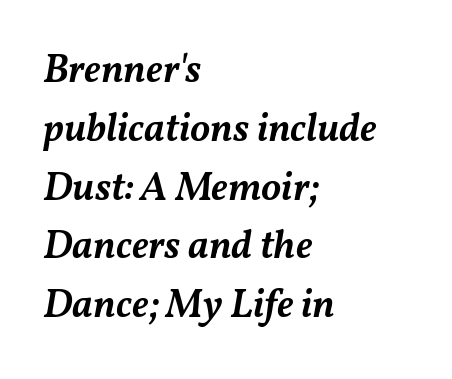
{"italic": "yes", "lean": "right", "slant_degrees": 11, "bold": "semi", "weight": "semibold", "width": "normal", "stroke_contrast": "medium", "x_height": "medium", "monospaced": "no", "underline": "no", "align": "left", "line_spacing": "normal", "line_spacing_ratio": 1.47, "letter_spacing": "normal", "letter_spacing_em": 0.0, "glyph_px": 40}
